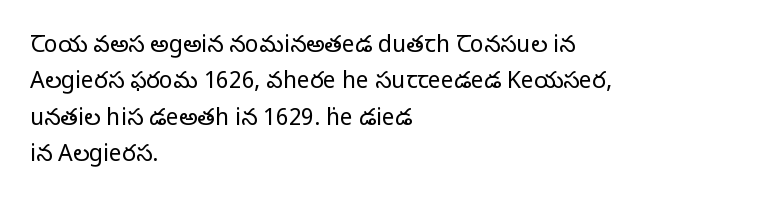
{"italic": "no", "bold": "no", "underline": "no", "align": "left", "line_spacing": "normal", "line_spacing_ratio": 1.58, "letter_spacing": "normal", "letter_spacing_em": 0.0, "glyph_px": 23}
